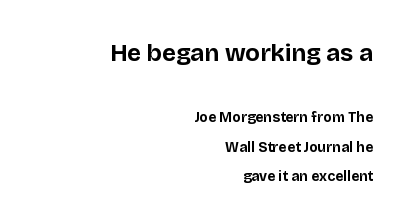
Q: Is the text bold? A: Yes.
Q: Is the text italic (slanted)? A: No, it is upright.
Q: Is the text underlined? A: No.
Q: How is the paragraph aligned? A: Right-aligned.
Q: Is the spacing between letters normal or unusually wide? A: Normal.
Q: Is the spacing between lines tight, normal or loose? A: Loose.
Q: Which block of text is set in a larger size, the first (top) or the second (bottom)? A: The first (top) one.
